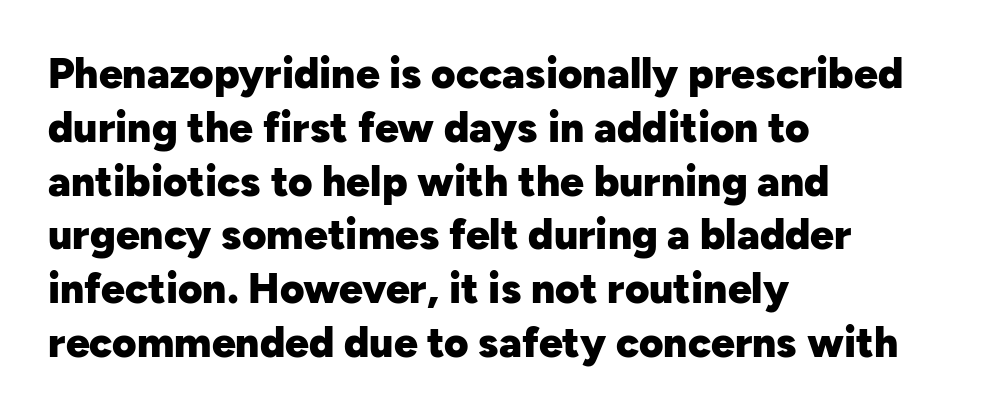
The paragraph has a hard left edge and a soft right edge. Character widths vary here, with narrow letters taking less room than wide ones. The type family on display is of the sans-serif kind. In terms of leading, this rendering sits right in the middle.
